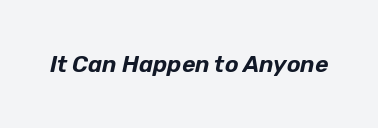
The image shows 23 px text type, italic (leaning right); set normal letter spacing, not underlined.
